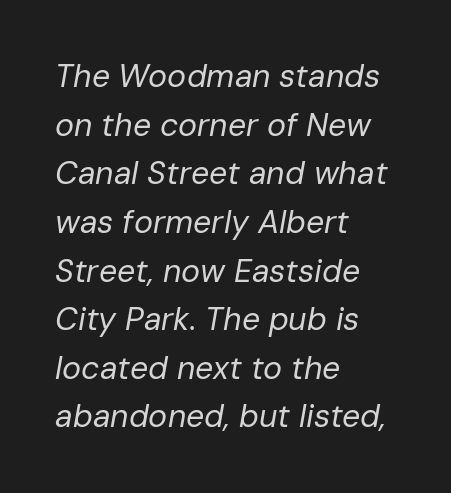
The image shows 32 px regular-weight type, italic (leaning right); set left-aligned, normal line spacing (1.52x), normal letter spacing, not underlined; low stroke contrast and a medium x-height.
